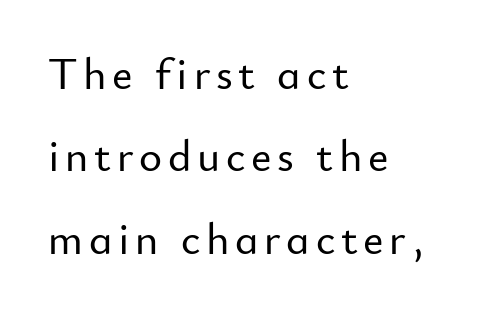
The image shows 44 px sans-serif type, upright; set left-aligned, line spacing 1.87x, not underlined; low stroke contrast and a small x-height.
